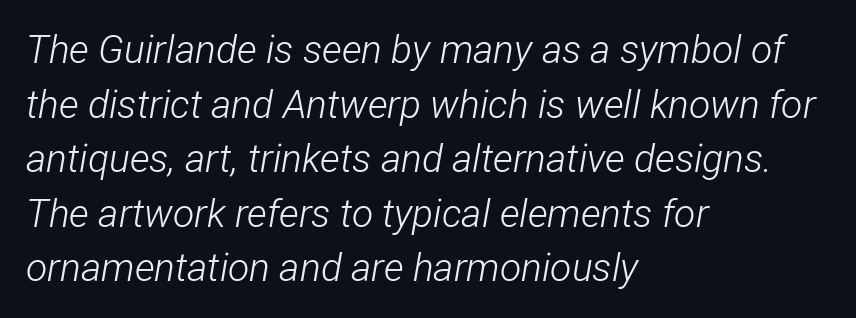
{"italic": "yes", "lean": "right", "slant_degrees": 12, "bold": "no", "weight": "light", "width": "condensed", "stroke_contrast": "low", "x_height": "medium", "monospaced": "no", "underline": "no", "align": "left", "line_spacing": "normal", "line_spacing_ratio": 1.4, "letter_spacing": "normal", "letter_spacing_em": 0.0, "glyph_px": 39}
